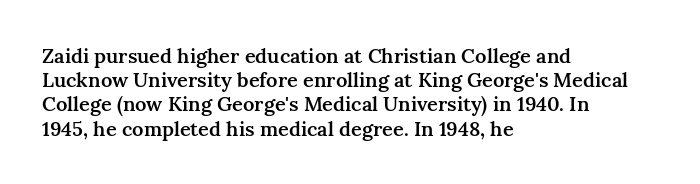
Decoration check: the copy has no underline. A typesetter would mark this as roman, not italic. The letters sit at their default tracking, neither squeezed nor spread. Each line starts at the same left margin while the right side varies. Each glyph is drawn with semibold strokes, heavier than normal yet not fully bold.
